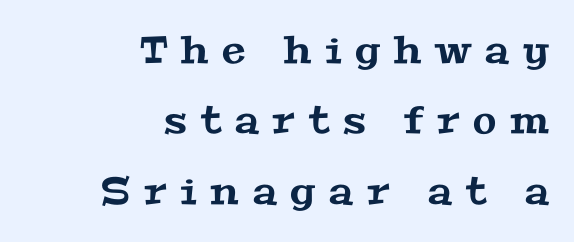
The image shows 38 px wide serif type; set right-aligned, line spacing 1.85x, unusually wide letter spacing (+0.36 em), not underlined; medium stroke contrast and a medium x-height.
